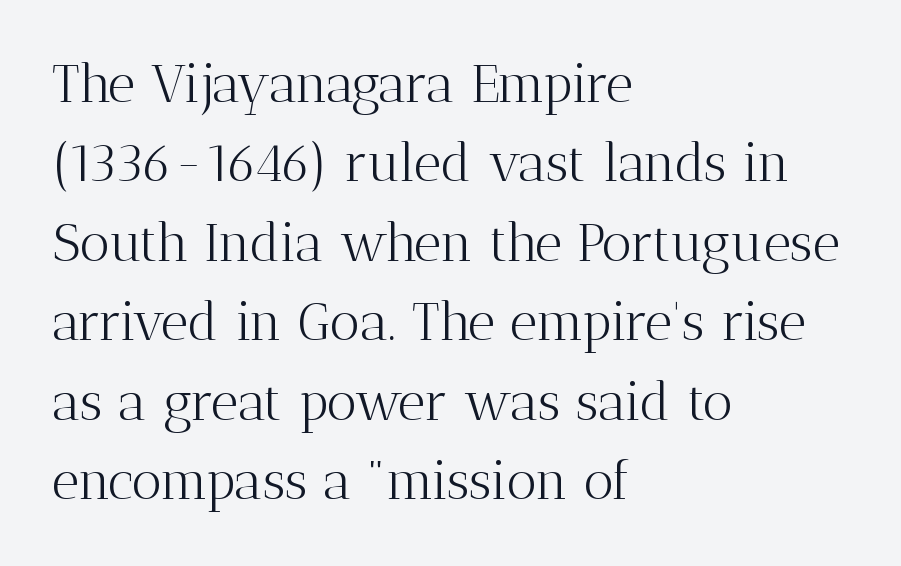
The image shows 53 px light serif type, upright; set left-aligned, normal line spacing (1.5x), normal letter spacing, not underlined; medium stroke contrast and a medium x-height.
